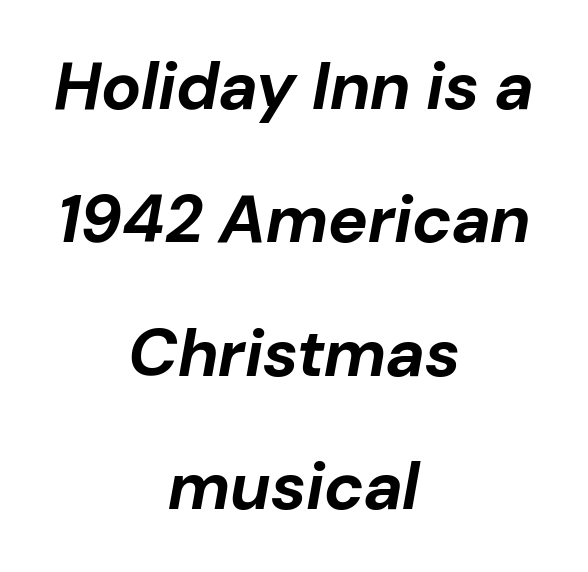
The image shows 67 px bold type, italic (leaning right); set centered, loose line spacing (1.99x), normal letter spacing, not underlined; low stroke contrast and a medium x-height.
